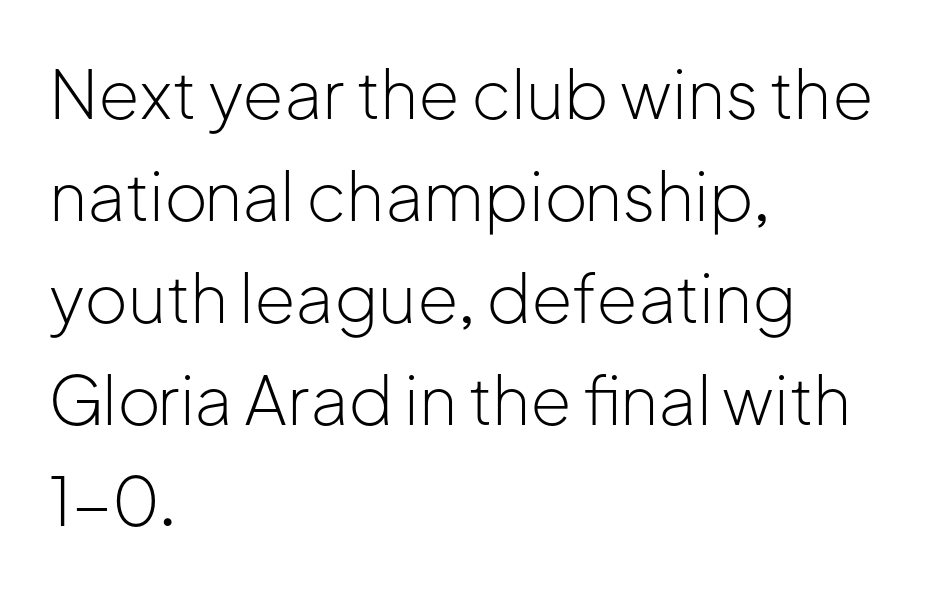
The image shows 67 px light sans-serif type, upright; set left-aligned, normal line spacing (1.52x), normal letter spacing, not underlined; low stroke contrast and a medium x-height.
